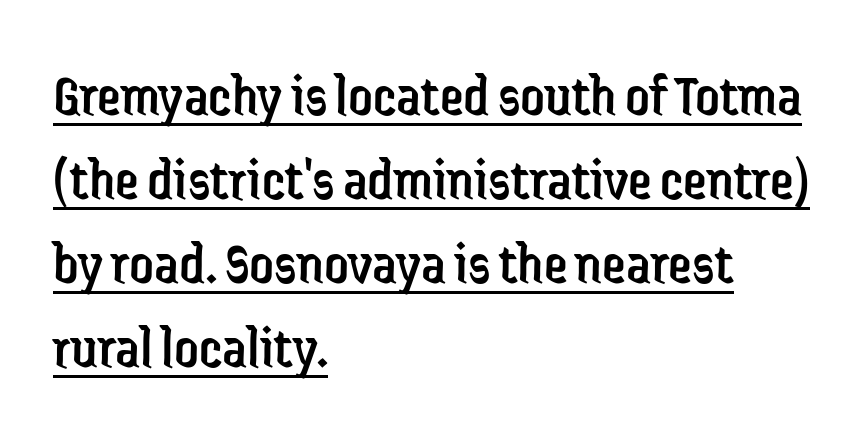
These lines were composed using upright roman letters. The rendering uses the underline text-decoration. This is sans-serif lettering, the kind often seen on screens and signage. If you drew a ruler down the left edge, every line would touch it. Caption: face not bold, strokes unweighted.
